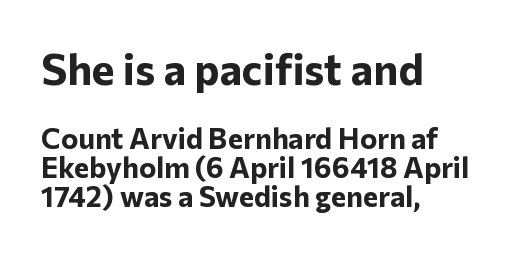
Q: Is the text bold? A: Yes.
Q: Is the text italic (slanted)? A: No, it is upright.
Q: Is the typeface a serif or a sans-serif typeface? A: Sans-serif.
Q: Is the text underlined? A: No.
Q: How is the paragraph aligned? A: Left-aligned.
Q: Is the spacing between letters normal or unusually wide? A: Normal.
Q: Is the spacing between lines tight, normal or loose? A: Tight.
Q: Which block of text is set in a larger size, the first (top) or the second (bottom)? A: The first (top) one.
Q: Width (condensed, normal, or wide)? A: Normal.
Q: Stroke contrast? A: Low.
Q: x-height? A: Medium.
Q: Monospaced? A: No.
